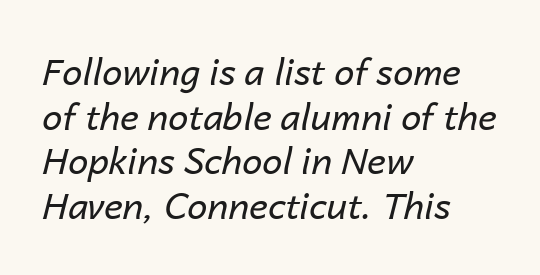
The image shows 36 px regular-weight type, italic (leaning right); set left-aligned, line spacing 1.24x, normal letter spacing, not underlined; low stroke contrast and a medium x-height.
